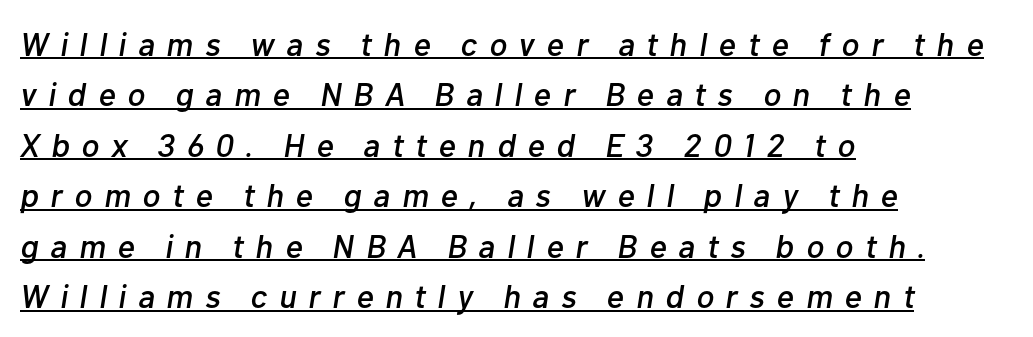
{"italic": "yes", "lean": "right", "slant_degrees": 10, "width": "normal", "stroke_contrast": "low", "x_height": "medium", "monospaced": "no", "underline": "yes", "align": "left", "line_spacing": "normal", "line_spacing_ratio": 1.53, "letter_spacing": "wide", "letter_spacing_em": 0.36, "glyph_px": 33}
